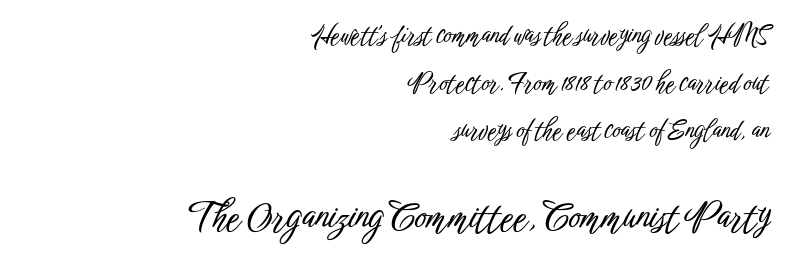
The image shows 37 px condensed sans-serif type; set right-aligned, loose line spacing (1.91x), normal letter spacing, not underlined; the second (bottom) block is 1.48x larger; low stroke contrast and a medium x-height.
